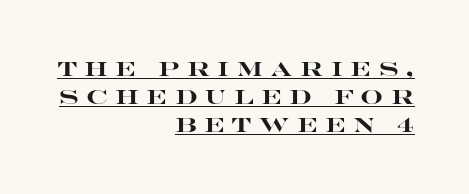
The image shows 20 px bold type, upright; set right-aligned, normal line spacing (1.39x), unusually wide letter spacing (+0.36 em), underlined.
